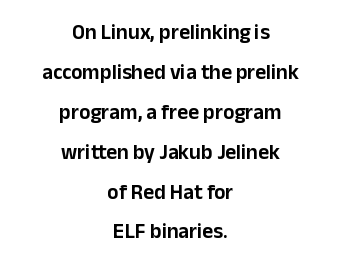
{"italic": "no", "underline": "no", "align": "center", "line_spacing": "loose", "line_spacing_ratio": 1.9, "letter_spacing": "normal", "letter_spacing_em": 0.0, "glyph_px": 21}
